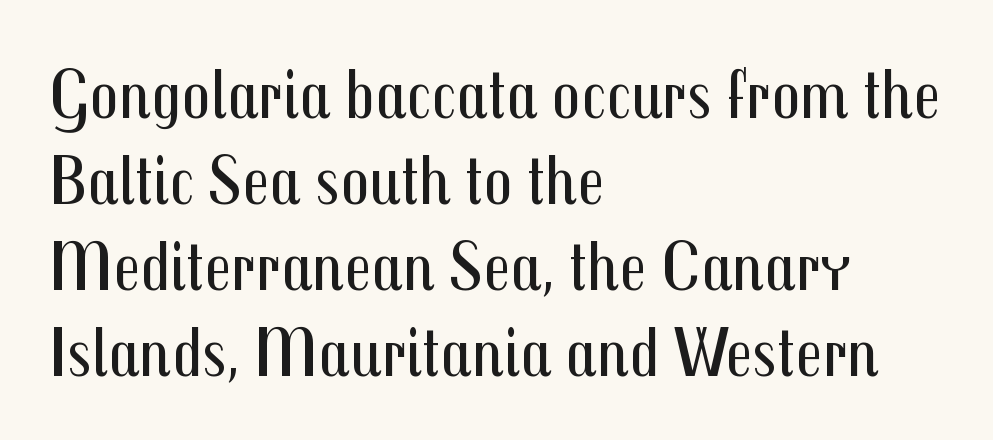
The lines are quadded left. Vertical stems look standard width or narrower in stroke. The gaps between neighbouring characters are ordinary and unremarkable. The lettering holds an erect, upright posture throughout. Bare-footed words on every line. Character widths vary here, with narrow letters taking less room than wide ones.
